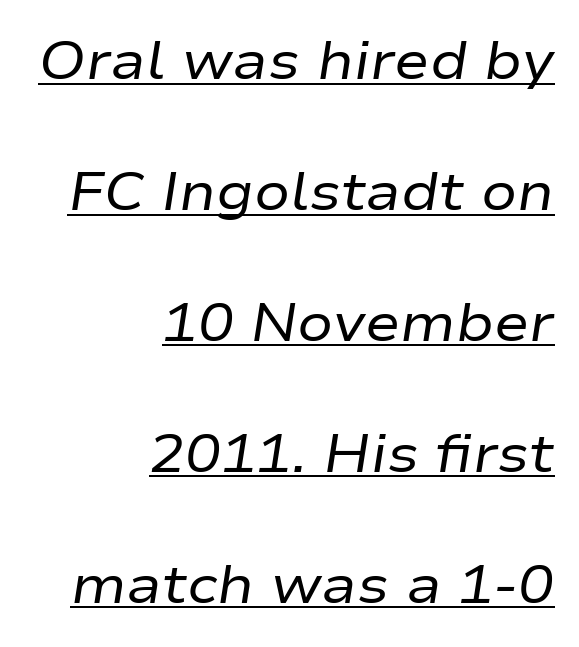
{"italic": "yes", "lean": "right", "slant_degrees": 9, "bold": "no", "weight": "regular", "width": "wide", "stroke_contrast": "low", "x_height": "medium", "monospaced": "no", "underline": "yes", "align": "right", "line_spacing": "loose", "line_spacing_ratio": 2.47, "letter_spacing": "normal", "letter_spacing_em": 0.0, "glyph_px": 53}
